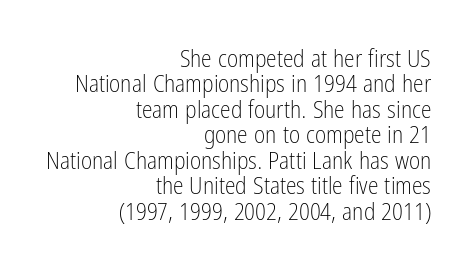
Q: Is the text bold? A: No.
Q: Is the text italic (slanted)? A: No, it is upright.
Q: Is the text underlined? A: No.
Q: How is the paragraph aligned? A: Right-aligned.
Q: Is the spacing between letters normal or unusually wide? A: Normal.
Q: Is the spacing between lines tight, normal or loose? A: Tight.
